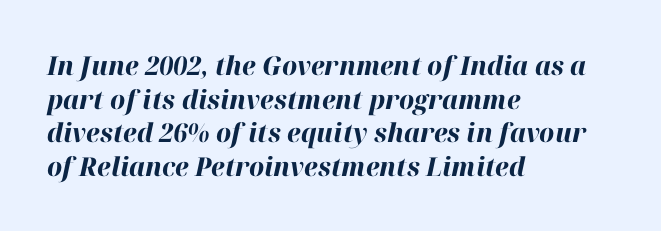
Q: Is the text bold? A: Yes.
Q: Is the text italic (slanted)? A: Yes, it leans right by about 12 degrees.
Q: Is the text underlined? A: No.
Q: How is the paragraph aligned? A: Left-aligned.
Q: Is the spacing between letters normal or unusually wide? A: Normal.
Q: Is the spacing between lines tight, normal or loose? A: Normal.
